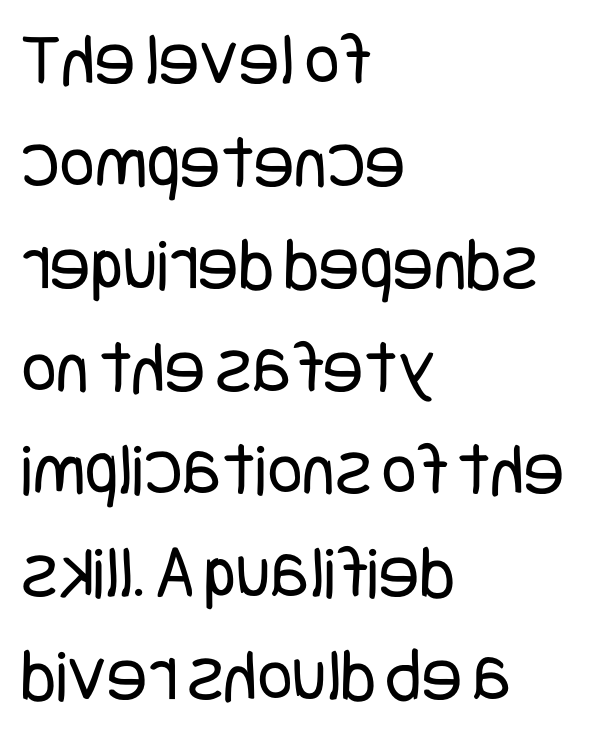
Letterform terminals end flat and unadorned throughout the passage. This reads as an unemphasized weight, regular at the heaviest. Letter spacing: default. The zone under the glyphs is completely vacant.
